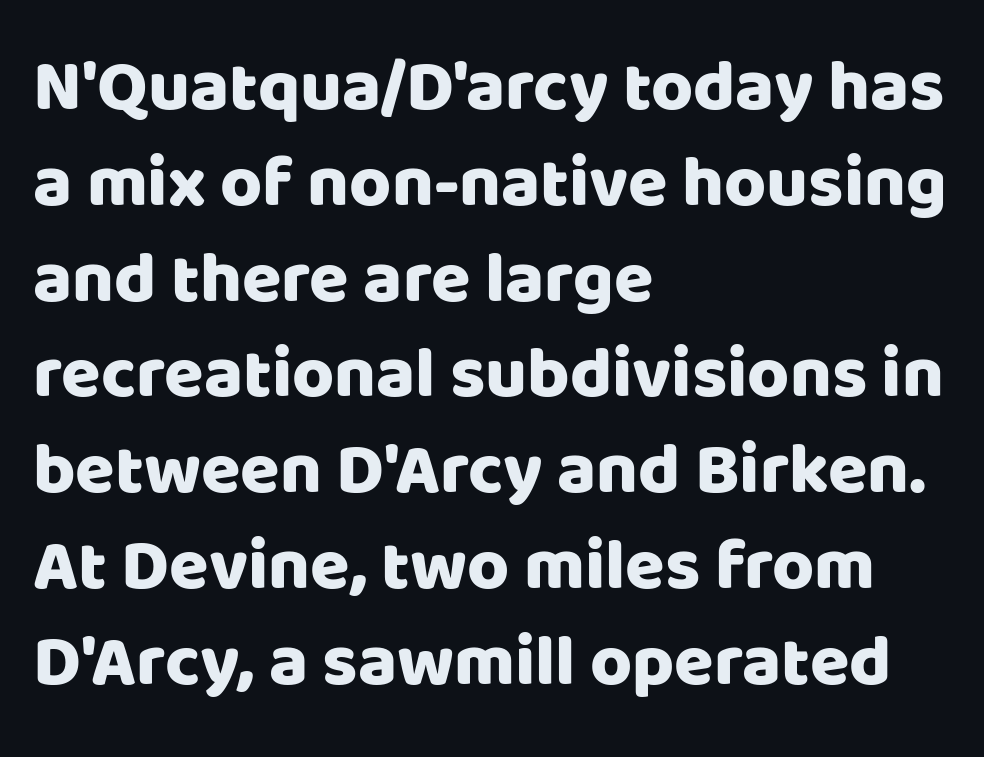
Q: Is the text italic (slanted)? A: No, it is upright.
Q: Is the typeface a serif or a sans-serif typeface? A: Sans-serif.
Q: Is the text underlined? A: No.
Q: How is the paragraph aligned? A: Left-aligned.
Q: Is the spacing between letters normal or unusually wide? A: Normal.
Q: Is the spacing between lines tight, normal or loose? A: Normal.
Q: Width (condensed, normal, or wide)? A: Normal.
Q: Stroke contrast? A: Low.
Q: x-height? A: Large.
Q: Monospaced? A: No.
